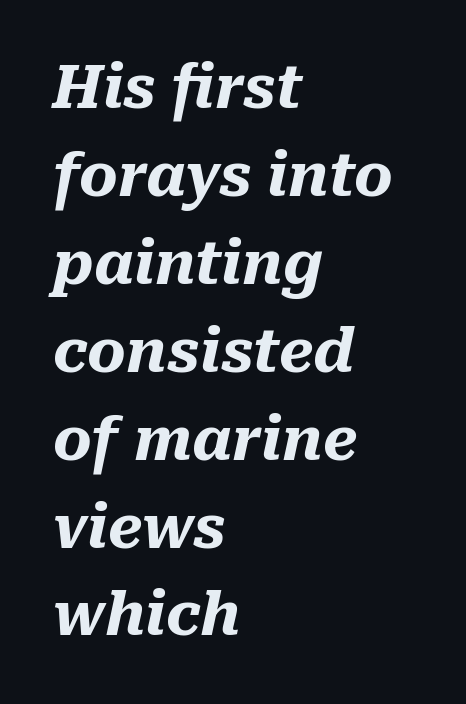
The image shows 59 px heavy type, italic (leaning right); set left-aligned, normal line spacing (1.49x), normal letter spacing, not underlined; medium stroke contrast and a medium x-height.
